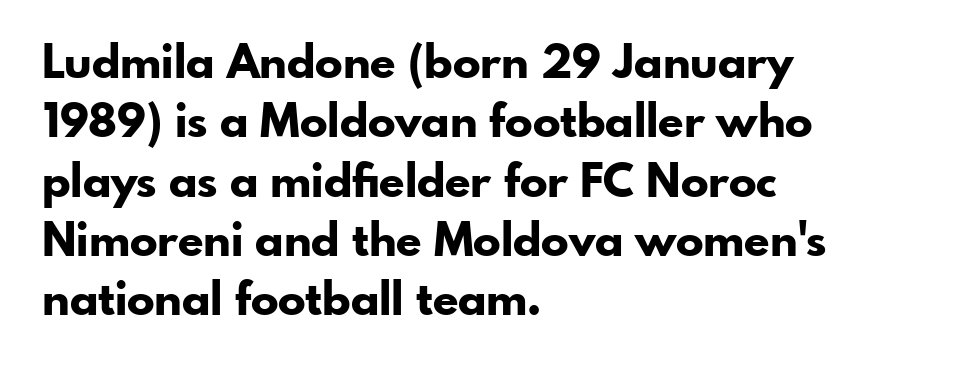
Q: Is the text bold? A: Yes.
Q: Is the text italic (slanted)? A: No, it is upright.
Q: Is the typeface a serif or a sans-serif typeface? A: Sans-serif.
Q: Is the text underlined? A: No.
Q: How is the paragraph aligned? A: Left-aligned.
Q: Is the spacing between letters normal or unusually wide? A: Normal.
Q: Is the spacing between lines tight, normal or loose? A: Normal.
Q: Width (condensed, normal, or wide)? A: Normal.
Q: Stroke contrast? A: Low.
Q: x-height? A: Small.
Q: Monospaced? A: No.
